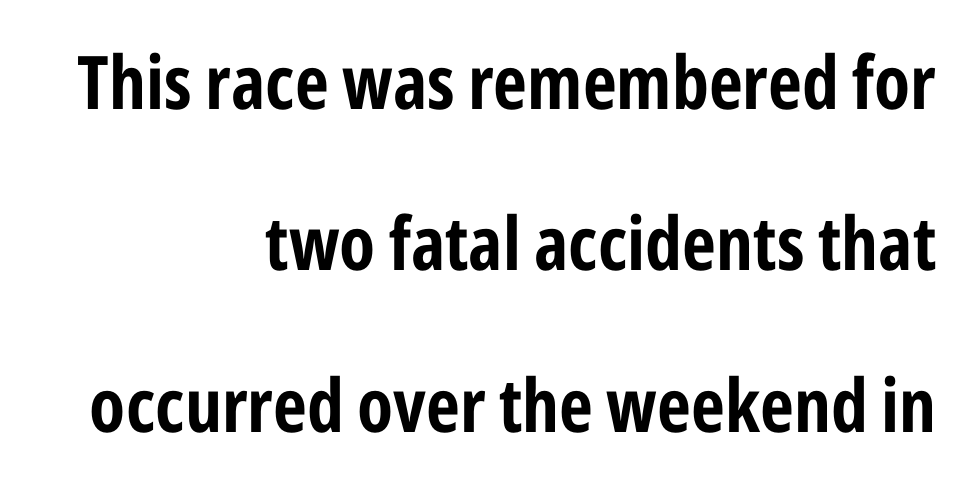
Q: Is the text bold? A: Yes.
Q: Is the text italic (slanted)? A: No, it is upright.
Q: Is the typeface a serif or a sans-serif typeface? A: Sans-serif.
Q: Is the text underlined? A: No.
Q: How is the paragraph aligned? A: Right-aligned.
Q: Is the spacing between letters normal or unusually wide? A: Normal.
Q: Is the spacing between lines tight, normal or loose? A: Loose.
Q: Width (condensed, normal, or wide)? A: Condensed.
Q: Stroke contrast? A: Low.
Q: x-height? A: Medium.
Q: Monospaced? A: No.
